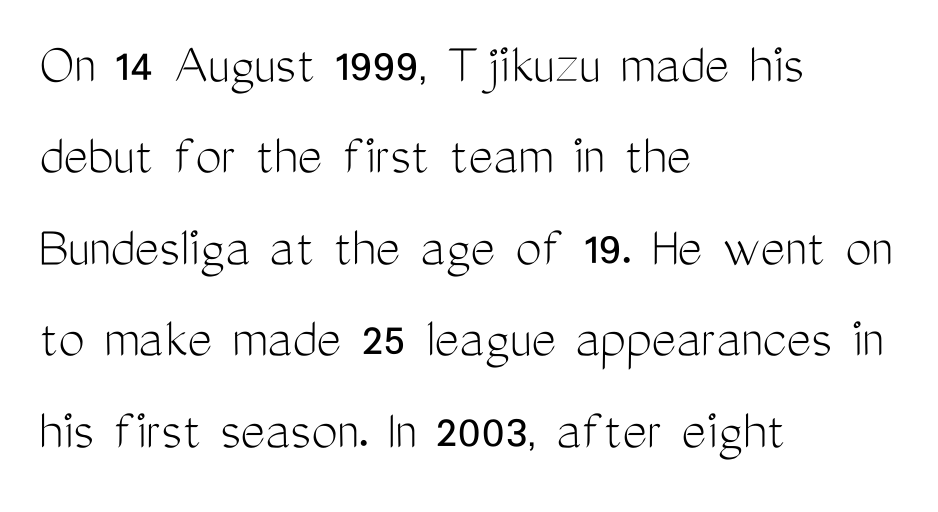
{"serif": "no", "italic": "no", "bold": "no", "weight": "light", "width": "condensed", "stroke_contrast": "medium", "x_height": "medium", "monospaced": "no", "underline": "no", "align": "left", "line_spacing": "normal", "line_spacing_ratio": 1.55, "letter_spacing": "normal", "letter_spacing_em": 0.0, "glyph_px": 59}
